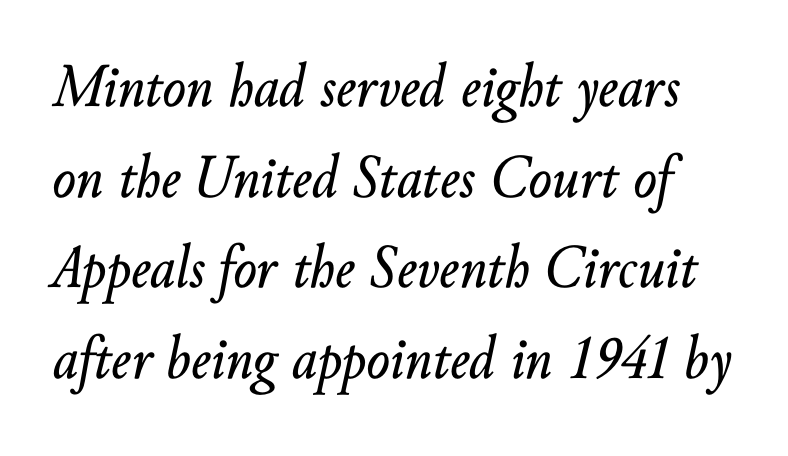
The image shows 62 px text type, italic (leaning right); set normal line spacing (1.46x), normal letter spacing, not underlined; low stroke contrast and a small x-height.
